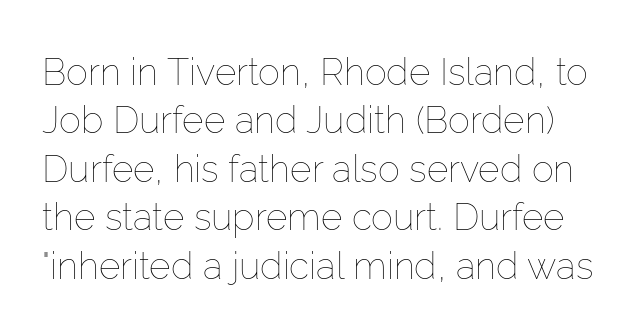
{"italic": "no", "bold": "no", "weight": "thin", "width": "normal", "stroke_contrast": "low", "x_height": "medium", "monospaced": "no", "underline": "no", "line_spacing": "normal", "line_spacing_ratio": 1.31, "letter_spacing": "normal", "letter_spacing_em": 0.0, "glyph_px": 37}
